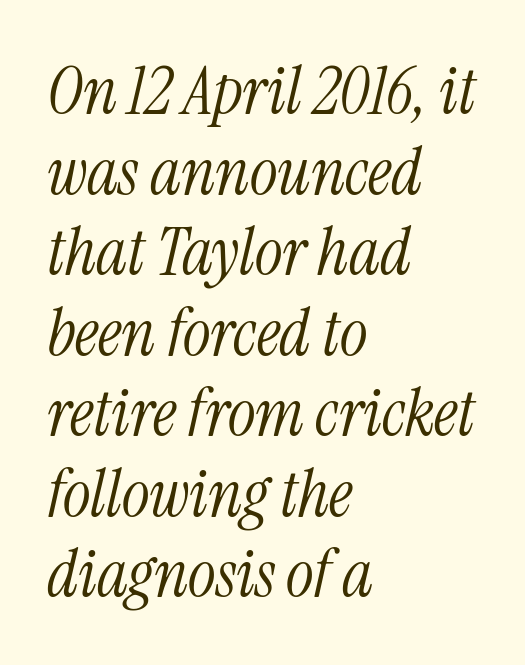
The image shows 66 px light, condensed serif type, italic (leaning right); set left-aligned, line spacing 1.22x, normal letter spacing, not underlined; medium stroke contrast and a medium x-height.
